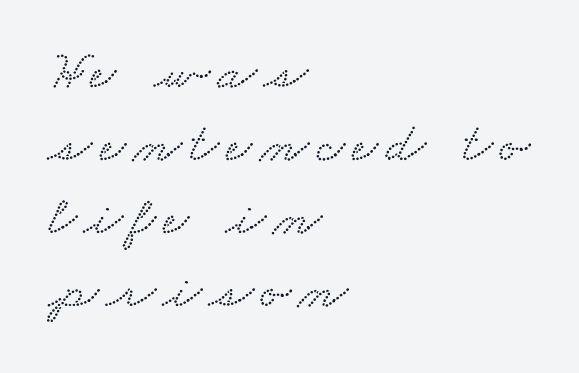
The image shows 57 px wide serif type; set left-aligned, normal line spacing (1.28x), not underlined; low stroke contrast and a small x-height.
